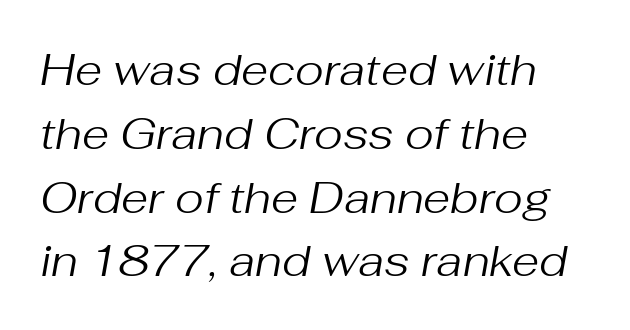
Q: Is the text bold? A: No.
Q: Is the text italic (slanted)? A: Yes, it leans right by about 10 degrees.
Q: Is the text underlined? A: No.
Q: How is the paragraph aligned? A: Left-aligned.
Q: Is the spacing between letters normal or unusually wide? A: Normal.
Q: Is the spacing between lines tight, normal or loose? A: Normal.
Q: Width (condensed, normal, or wide)? A: Normal.
Q: Stroke contrast? A: Medium.
Q: x-height? A: Medium.
Q: Monospaced? A: No.
